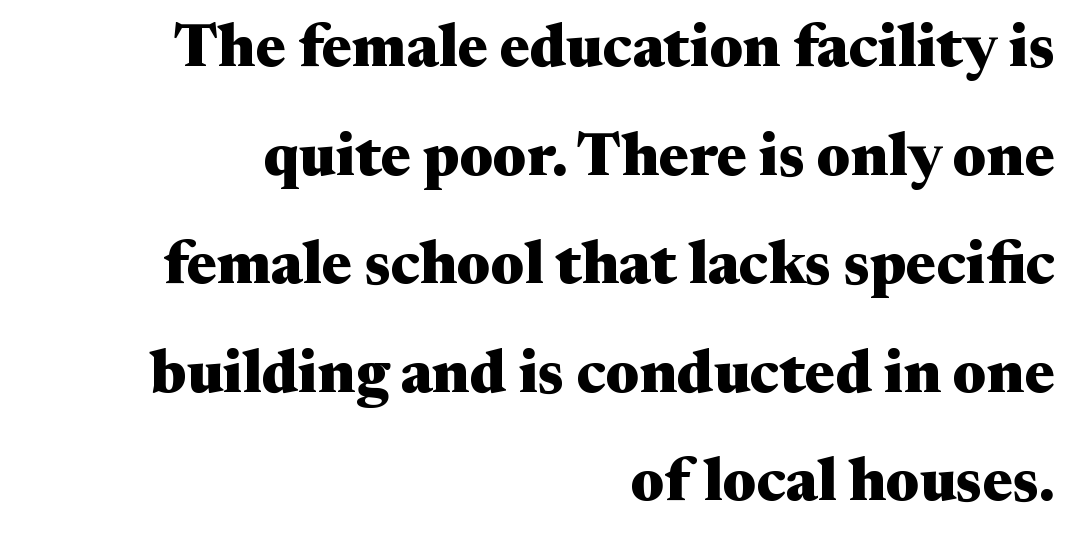
{"serif": "yes", "italic": "no", "bold": "yes", "weight": "heavy", "width": "wide", "stroke_contrast": "medium", "x_height": "medium", "monospaced": "no", "underline": "no", "align": "right", "line_spacing_ratio": 1.81, "letter_spacing": "normal", "letter_spacing_em": 0.0, "glyph_px": 60}
